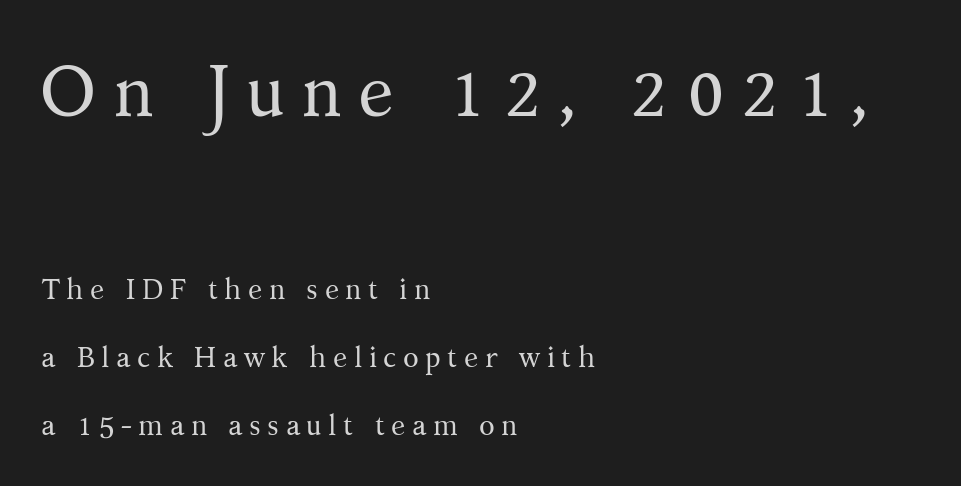
The leading is generous, giving the passage an open texture. Caption: expanded tracking, letters set apart. A clean baseline with only descenders dipping below it. A student would call this left alignment; a typographer would say flush left, rag right. Summary of weight: not heavy and not bold.
